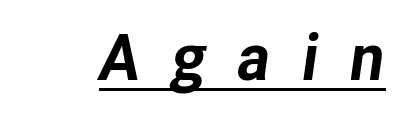
Q: Is the text bold? A: Yes.
Q: Is the text italic (slanted)? A: Yes, it leans right by about 8 degrees.
Q: Is the text underlined? A: Yes.
Q: Is the spacing between letters normal or unusually wide? A: Unusually wide.
Q: Width (condensed, normal, or wide)? A: Normal.
Q: Stroke contrast? A: Low.
Q: x-height? A: Medium.
Q: Monospaced? A: No.
